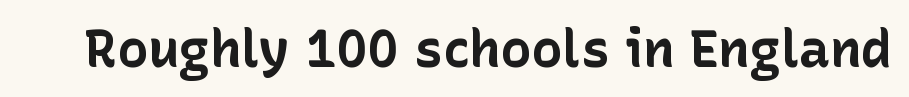
The face used here is rendered with its standard letterfit. Does the weight exceed regular? Yes, all the way to bold. Do the characters align in a grid? No, the font is proportional. Designer's note — italics off, roman on. Observe the absence of serifs on each vertical stroke in this sample. Plain, unruled lines of type.
